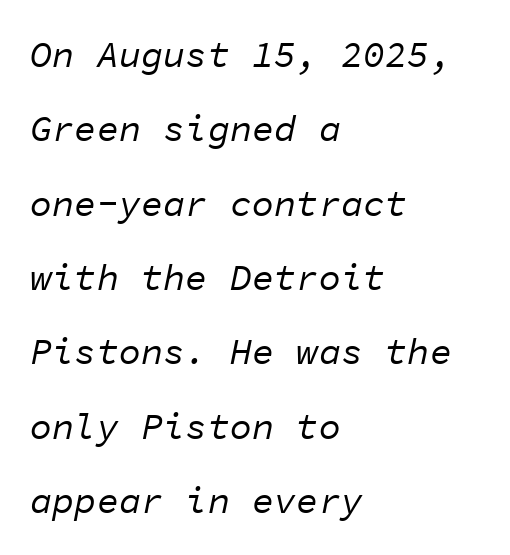
{"italic": "yes", "lean": "right", "slant_degrees": 11, "bold": "no", "weight": "regular", "width": "normal", "stroke_contrast": "low", "x_height": "medium", "monospaced": "yes", "underline": "no", "align": "left", "line_spacing": "loose", "line_spacing_ratio": 2.01, "letter_spacing": "normal", "letter_spacing_em": 0.0, "glyph_px": 37}
